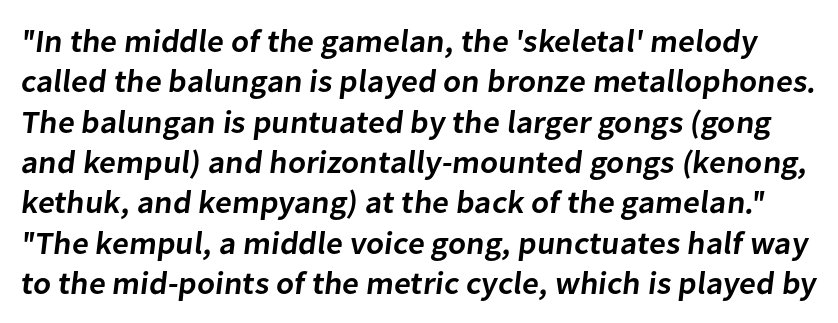
What stands out about the letter spacing? Nothing — it is the standard amount. Proportional: the letters do not fall into vertical columns. A semibold gives these letters moderate extra thickness, short of bold. The vertical gap from one line to the next is medium.
